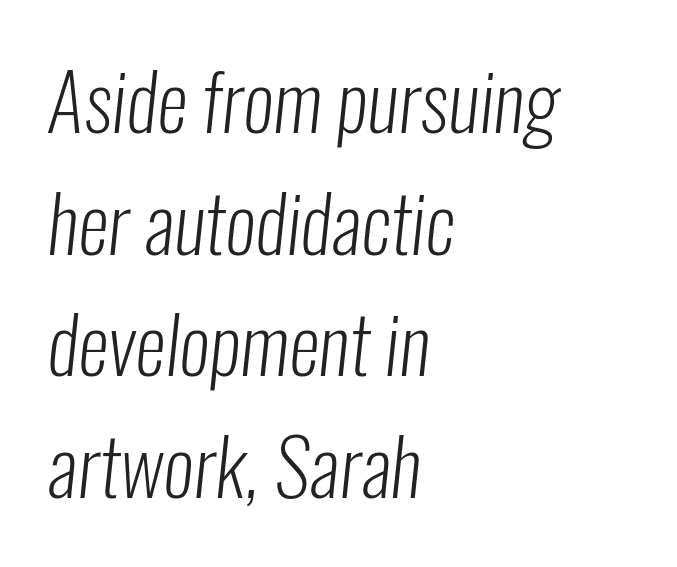
{"serif": "no", "bold": "no", "weight": "light", "width": "condensed", "stroke_contrast": "low", "x_height": "medium", "monospaced": "no", "underline": "no", "align": "left", "line_spacing": "normal", "line_spacing_ratio": 1.56, "letter_spacing": "normal", "letter_spacing_em": 0.0, "glyph_px": 78}
